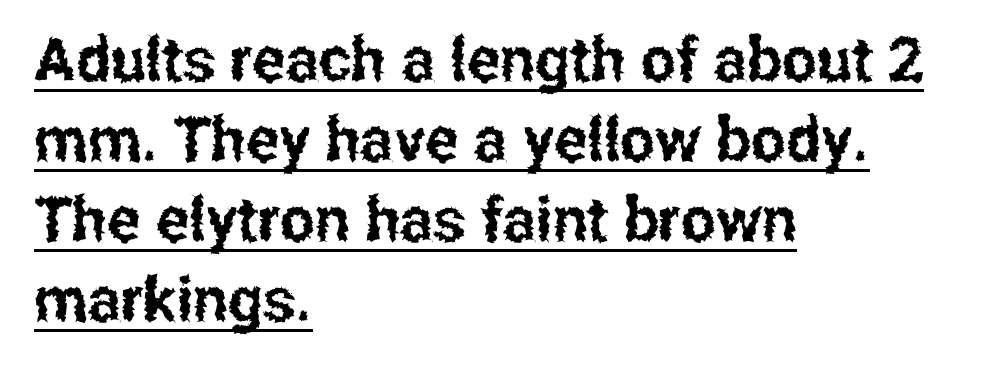
Notice how the passage keeps a crisp vertical edge on the left only. Each letter keeps its own natural width here, so spacing adapts to shape. What kind of face is this? One without serifs — a sans. The designer left line spacing at the default.
